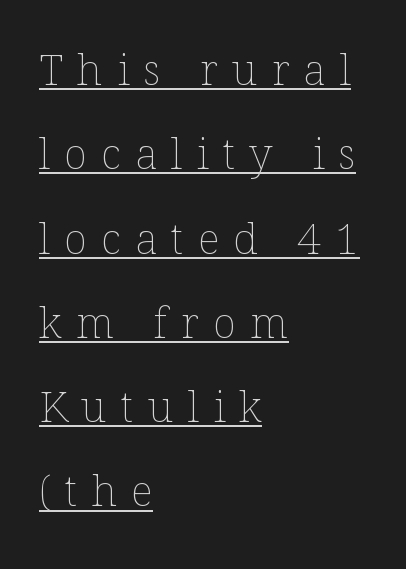
The image shows 43 px thin type, upright; set left-aligned, loose line spacing (1.96x), unusually wide letter spacing (+0.33 em), underlined; low stroke contrast and a medium x-height.
